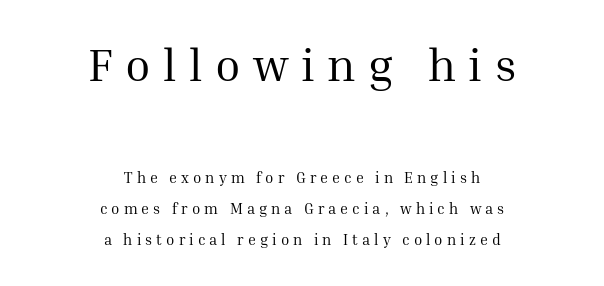
Q: Is the text bold? A: No.
Q: Is the text italic (slanted)? A: No, it is upright.
Q: Is the typeface a serif or a sans-serif typeface? A: Serif.
Q: Is the text underlined? A: No.
Q: How is the paragraph aligned? A: Centered.
Q: Is the spacing between letters normal or unusually wide? A: Unusually wide.
Q: Is the spacing between lines tight, normal or loose? A: Loose.
Q: Which block of text is set in a larger size, the first (top) or the second (bottom)? A: The first (top) one.
Q: Width (condensed, normal, or wide)? A: Normal.
Q: Stroke contrast? A: Medium.
Q: x-height? A: Medium.
Q: Monospaced? A: No.
